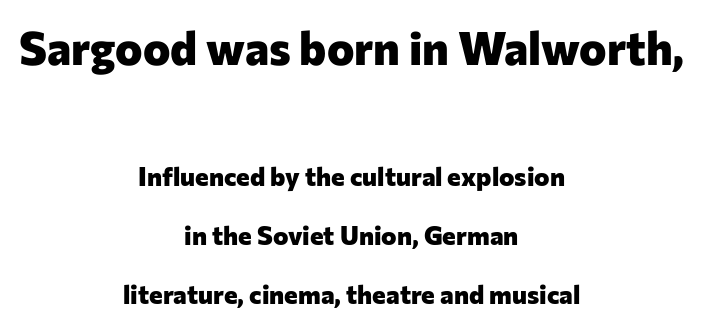
Q: Is the text bold? A: Yes.
Q: Is the text italic (slanted)? A: No, it is upright.
Q: Is the typeface a serif or a sans-serif typeface? A: Sans-serif.
Q: Is the text underlined? A: No.
Q: How is the paragraph aligned? A: Centered.
Q: Is the spacing between letters normal or unusually wide? A: Normal.
Q: Is the spacing between lines tight, normal or loose? A: Loose.
Q: Which block of text is set in a larger size, the first (top) or the second (bottom)? A: The first (top) one.
Q: Width (condensed, normal, or wide)? A: Normal.
Q: Stroke contrast? A: Low.
Q: x-height? A: Medium.
Q: Monospaced? A: No.
